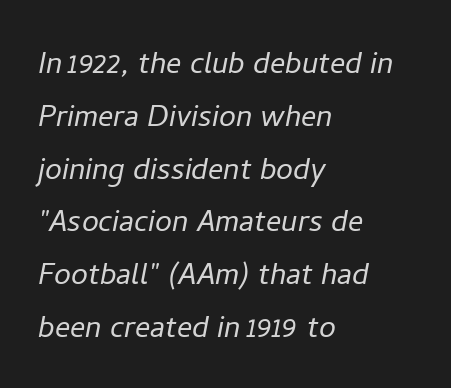
{"italic": "yes", "lean": "right", "slant_degrees": 11, "bold": "no", "weight": "light", "width": "normal", "stroke_contrast": "low", "x_height": "medium", "monospaced": "no", "underline": "no", "align": "left", "line_spacing": "normal", "line_spacing_ratio": 1.39, "letter_spacing": "normal", "letter_spacing_em": 0.0, "glyph_px": 38}
